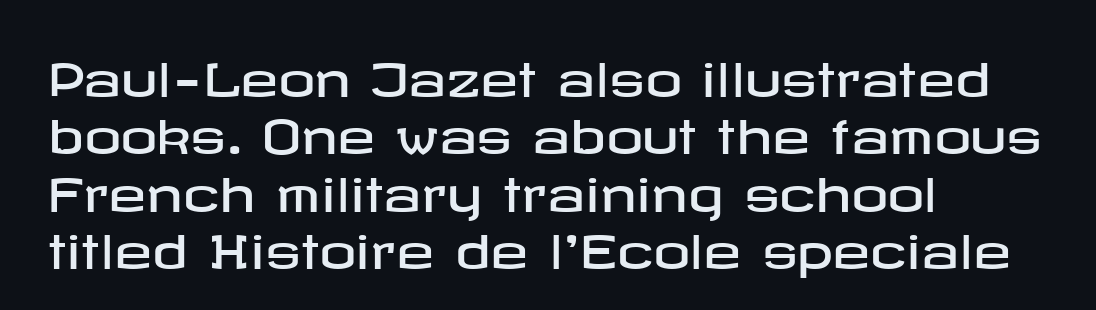
Descenders hang freely into open space. Caption: standard tracking, unaltered. What's the leading like? Ordinary, nothing unusual. Italic? Not at all — the glyphs are vertical.
